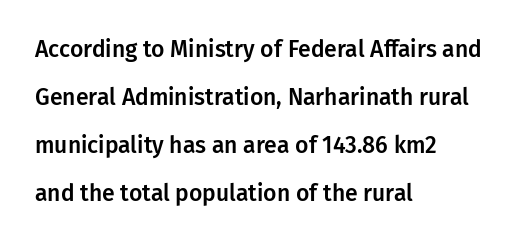
The image shows 23 px text type, upright; set left-aligned, loose line spacing (2.08x), normal letter spacing, not underlined.
